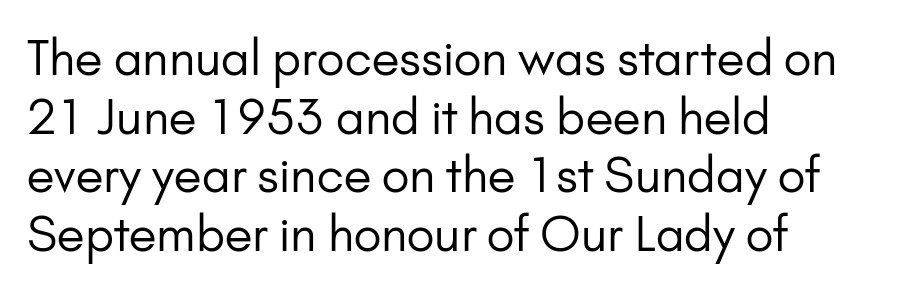
{"serif": "no", "italic": "no", "bold": "no", "weight": "regular", "width": "normal", "stroke_contrast": "low", "x_height": "small", "monospaced": "no", "underline": "no", "align": "left", "line_spacing_ratio": 1.22, "letter_spacing": "normal", "letter_spacing_em": 0.0, "glyph_px": 48}
